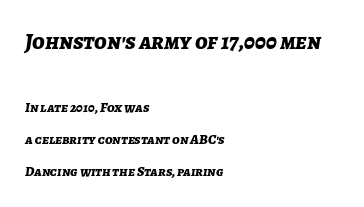
The image shows 23 px bold type, italic (leaning right); set left-aligned, loose line spacing (2.31x), normal letter spacing, not underlined; the first (top) block is 1.64x larger.
